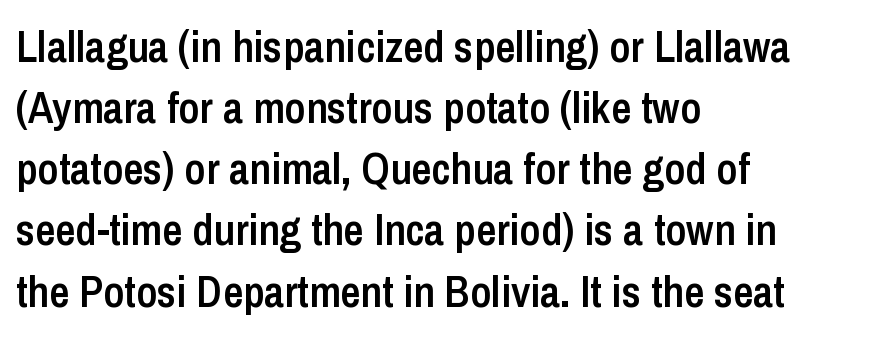
Vertical spacing — default. Every row of glyphs begins at an identical x-position on the left. Stroke thickness is moderately raised; the sample reads as semibold. Tracking here is standard; glyphs follow each other at the usual distance. The type sits square on the baseline with zero lean.
